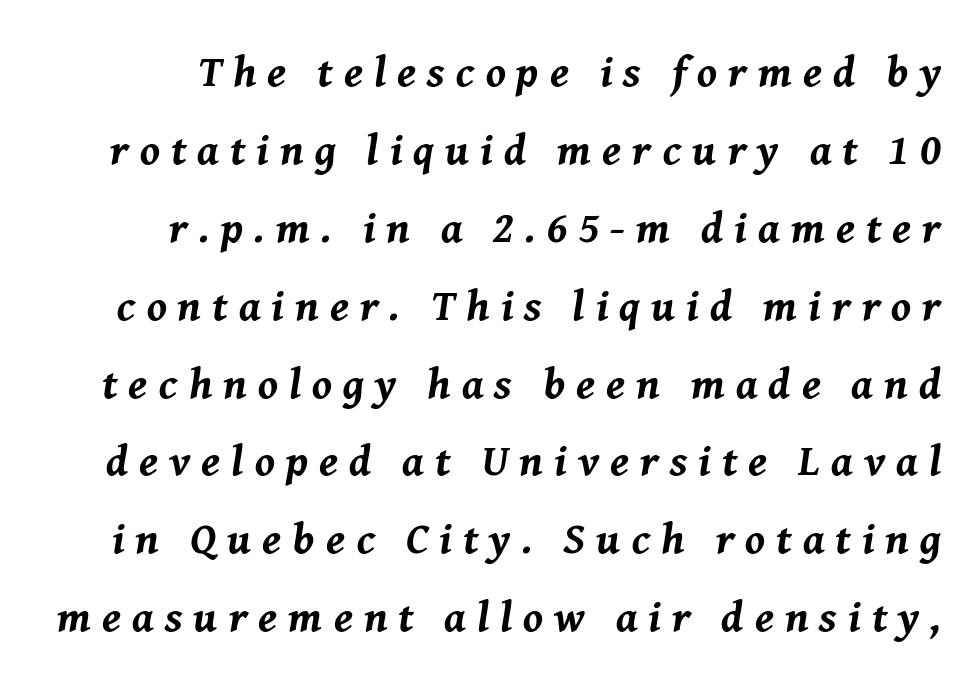
Think of a printed novel: that variable character pitch is what you see here. Substantial extra tracking has been applied to these lines. The string is rendered with underlining switched off. The letters are slanted; this is an italic face.
